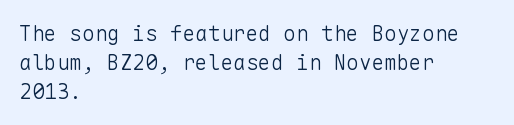
The image shows 21 px text type, upright; set left-aligned, normal line spacing (1.37x), normal letter spacing, not underlined.
